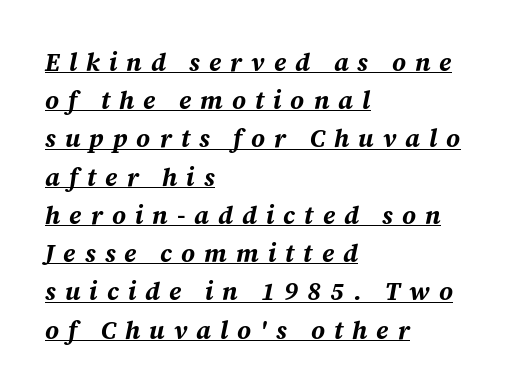
The image shows 25 px bold type, italic (leaning right); set left-aligned, normal line spacing (1.53x), unusually wide letter spacing (+0.36 em), underlined.
